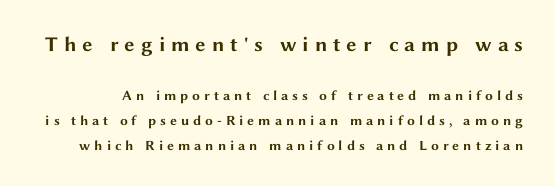
{"italic": "no", "bold": "yes", "underline": "no", "line_spacing_ratio": 1.8, "letter_spacing": "wide", "letter_spacing_em": 0.28, "larger_block": "first", "size_ratio": 1.5, "glyph_px": 21}
